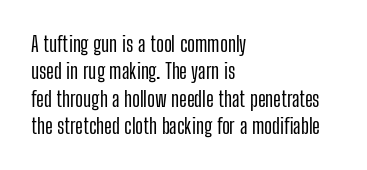
{"italic": "no", "underline": "no", "align": "left", "line_spacing": "normal", "line_spacing_ratio": 1.3, "letter_spacing": "normal", "letter_spacing_em": 0.0, "glyph_px": 21}
